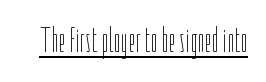
{"italic": "no", "bold": "no", "weight": "thin", "width": "condensed", "stroke_contrast": "low", "x_height": "medium", "monospaced": "no", "underline": "yes", "letter_spacing": "normal", "letter_spacing_em": 0.0, "glyph_px": 36}
